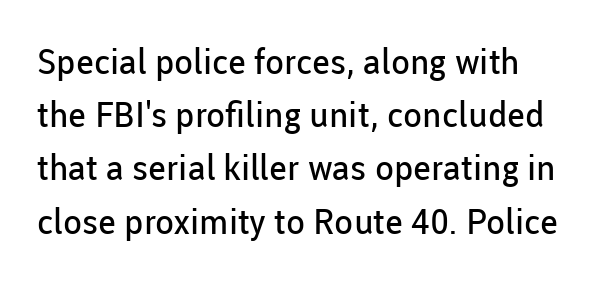
The image shows 35 px regular-weight sans-serif type, upright; set normal line spacing (1.52x), normal letter spacing, not underlined; low stroke contrast and a medium x-height.
